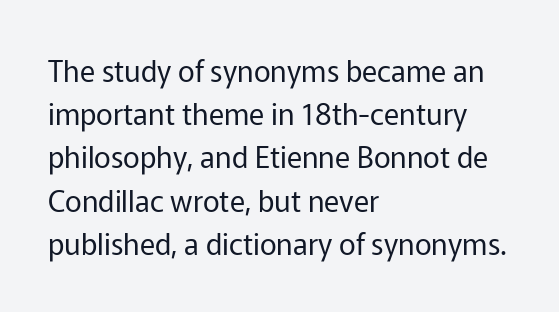
Observe the absence of serifs on each vertical stroke in this sample. Short and long lines alike share a common starting point at left. Think standard paragraph weight, or any step lighter than that. The rendering uses natural spacing where letterforms have individual widths. Glyph-to-glyph distance matches everyday printed text. The lettering stays uniformly vertical, giving the passage a roman look.
